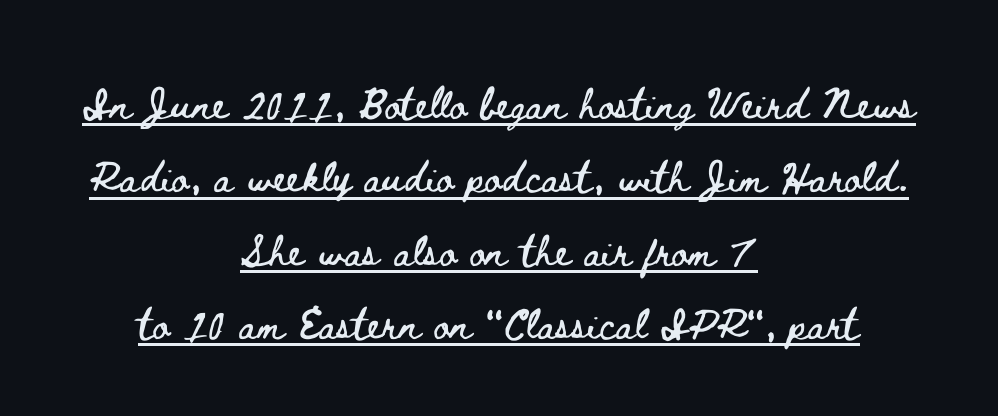
The image shows 39 px wide type; set centered, line spacing 1.88x, normal letter spacing, underlined; low stroke contrast and a small x-height.
